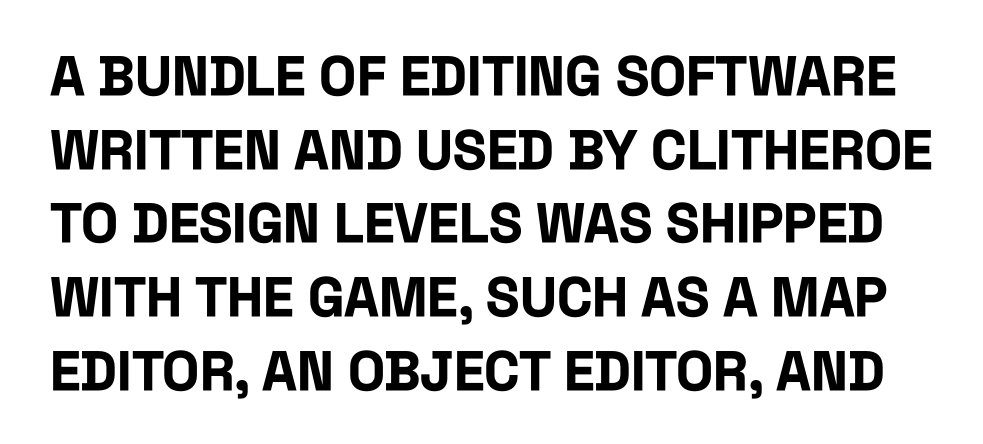
The image shows 55 px bold, condensed sans-serif type, upright; set normal line spacing (1.34x), normal letter spacing, not underlined; low stroke contrast and a large x-height.
